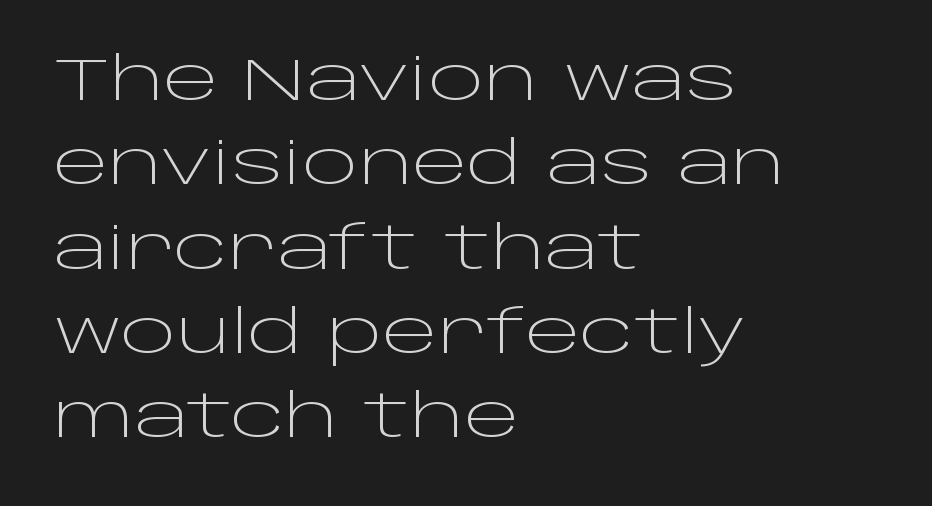
The image shows 59 px light, wide sans-serif type, upright; set left-aligned, normal line spacing (1.43x), normal letter spacing, not underlined; low stroke contrast and a large x-height.
